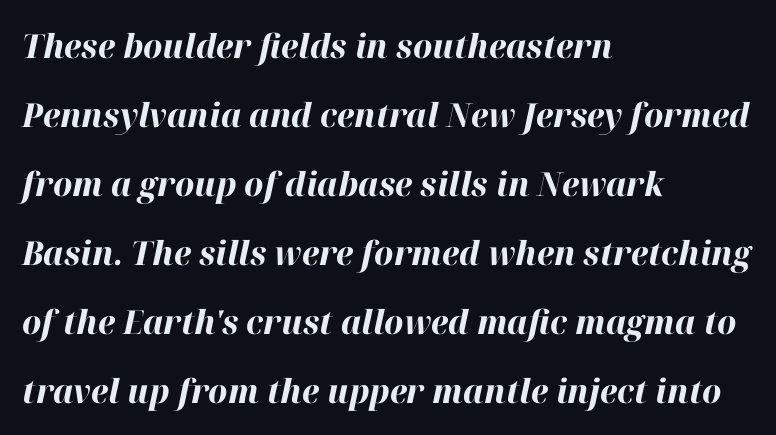
The image shows 33 px bold type, italic (leaning right); set left-aligned, loose line spacing (2.09x), normal letter spacing, not underlined; high stroke contrast and a medium x-height.
